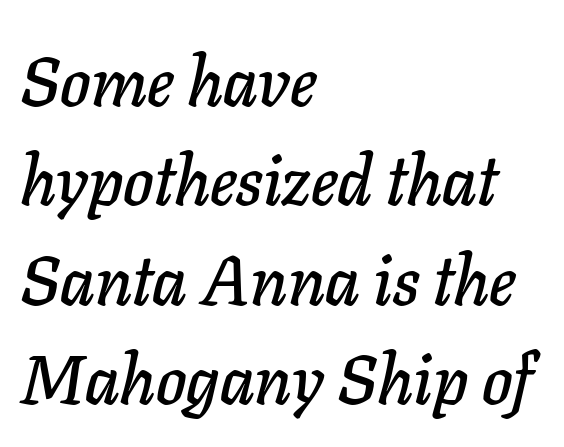
The image shows 69 px text type, italic (leaning right); set left-aligned, normal line spacing (1.44x), normal letter spacing, not underlined; low stroke contrast and a medium x-height.
